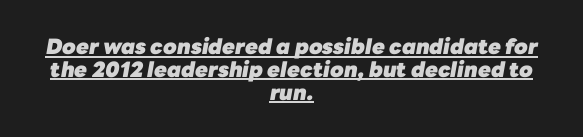
Q: Is the text bold? A: Yes.
Q: Is the text italic (slanted)? A: Yes, it leans right by about 10 degrees.
Q: Is the text underlined? A: Yes.
Q: How is the paragraph aligned? A: Centered.
Q: Is the spacing between letters normal or unusually wide? A: Normal.
Q: Is the spacing between lines tight, normal or loose? A: Tight.
